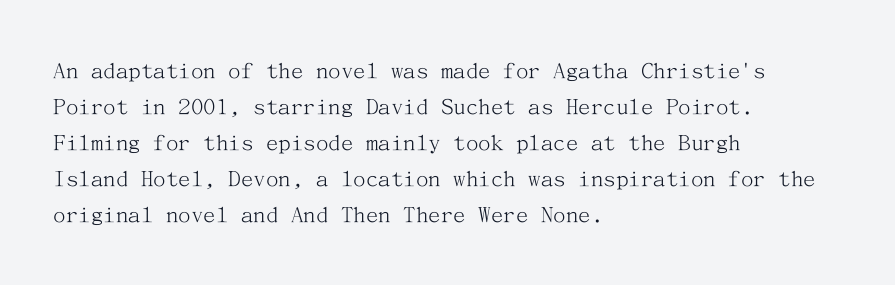
{"italic": "no", "bold": "no", "underline": "no", "align": "left", "line_spacing": "normal", "line_spacing_ratio": 1.44, "letter_spacing": "normal", "letter_spacing_em": 0.0, "glyph_px": 25}
